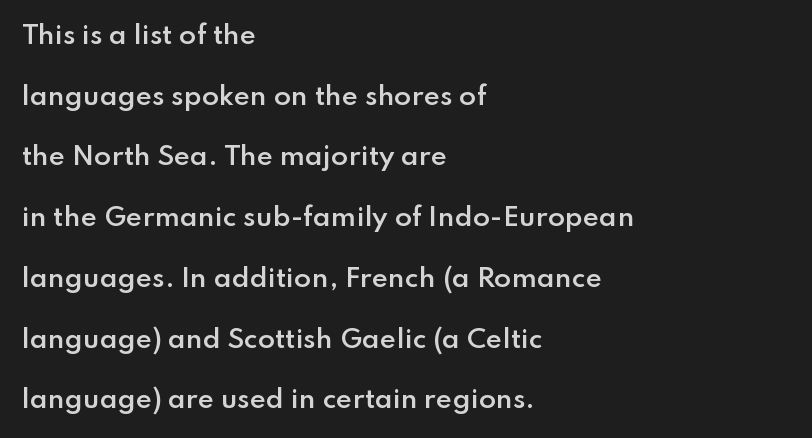
{"italic": "no", "bold": "semi", "underline": "no", "align": "left", "line_spacing": "loose", "line_spacing_ratio": 2.43, "letter_spacing": "normal", "letter_spacing_em": 0.0, "glyph_px": 25}
